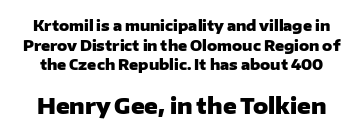
{"italic": "no", "bold": "yes", "underline": "no", "line_spacing": "normal", "line_spacing_ratio": 1.4, "letter_spacing": "normal", "letter_spacing_em": 0.0, "larger_block": "second", "size_ratio": 1.5, "glyph_px": 21}
